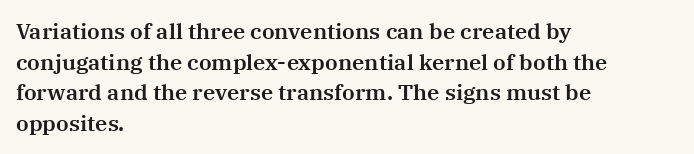
Q: Is the text italic (slanted)? A: No, it is upright.
Q: Is the text underlined? A: No.
Q: How is the paragraph aligned? A: Left-aligned.
Q: Is the spacing between letters normal or unusually wide? A: Normal.
Q: Is the spacing between lines tight, normal or loose? A: Normal.
